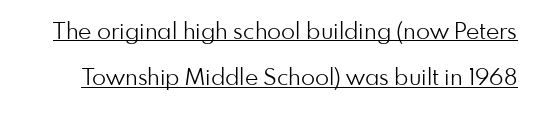
Q: Is the text bold? A: No.
Q: Is the text italic (slanted)? A: No, it is upright.
Q: Is the text underlined? A: Yes.
Q: Is the spacing between letters normal or unusually wide? A: Normal.
Q: Is the spacing between lines tight, normal or loose? A: Loose.
